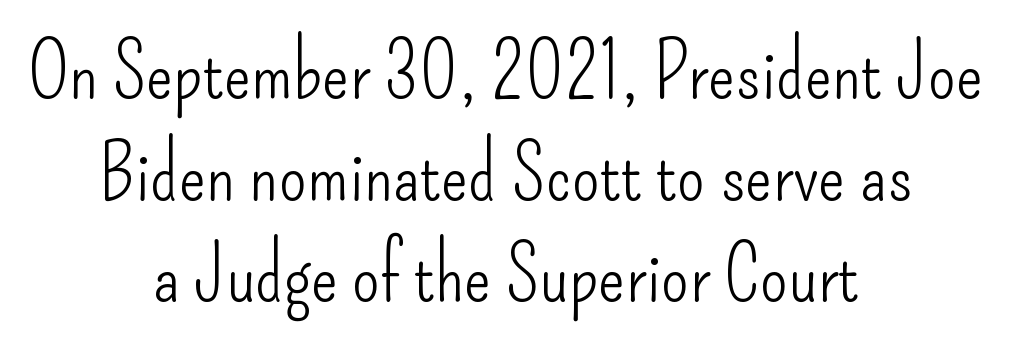
{"serif": "no", "italic": "no", "bold": "no", "weight": "light", "width": "condensed", "stroke_contrast": "low", "x_height": "small", "monospaced": "no", "underline": "no", "align": "center", "line_spacing": "normal", "line_spacing_ratio": 1.27, "letter_spacing": "normal", "letter_spacing_em": 0.0, "glyph_px": 80}
